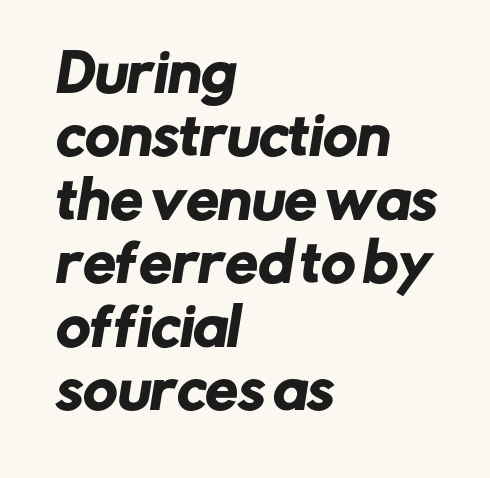
The image shows 52 px sans-serif type; set left-aligned, line spacing 1.22x, normal letter spacing, not underlined; low stroke contrast and a medium x-height.
